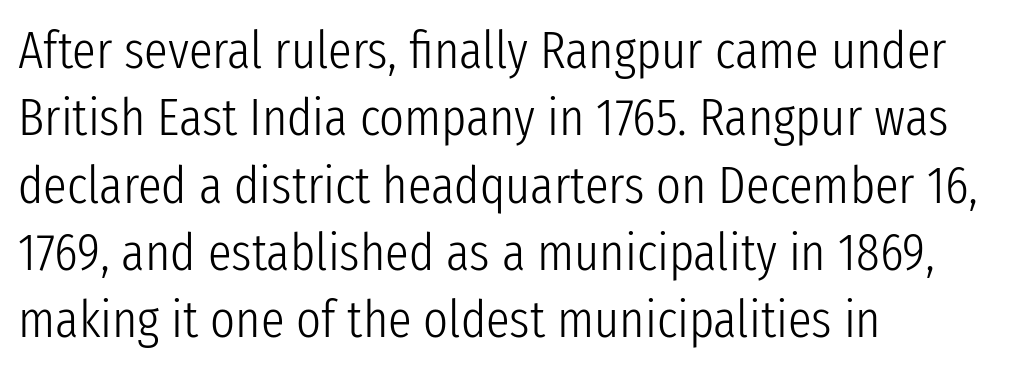
The image shows 53 px light, condensed sans-serif type, upright; set left-aligned, normal line spacing (1.27x), normal letter spacing, not underlined; low stroke contrast and a medium x-height.
